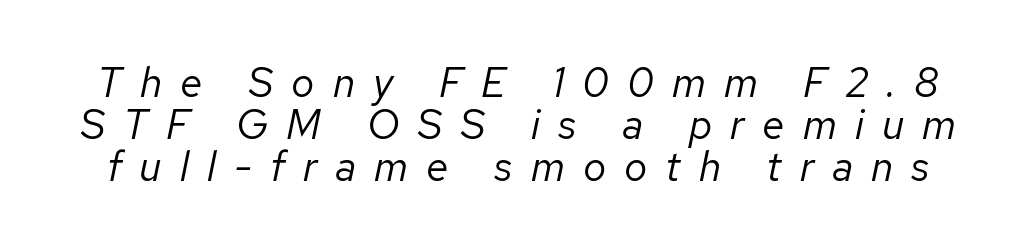
Q: Is the text bold? A: No.
Q: Is the text italic (slanted)? A: Yes, it leans right by about 12 degrees.
Q: Is the text underlined? A: No.
Q: Is the spacing between letters normal or unusually wide? A: Unusually wide.
Q: Is the spacing between lines tight, normal or loose? A: Tight.
Q: Width (condensed, normal, or wide)? A: Normal.
Q: Stroke contrast? A: Low.
Q: x-height? A: Medium.
Q: Monospaced? A: No.
